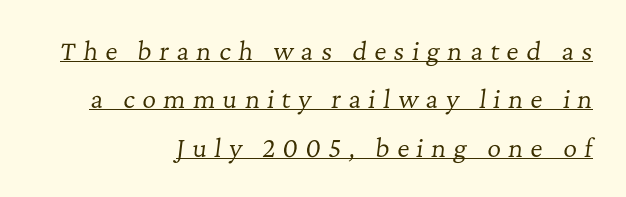
The image shows 24 px text type, italic (leaning right); set right-aligned, loose line spacing (2.02x), unusually wide letter spacing (+0.31 em), underlined.
